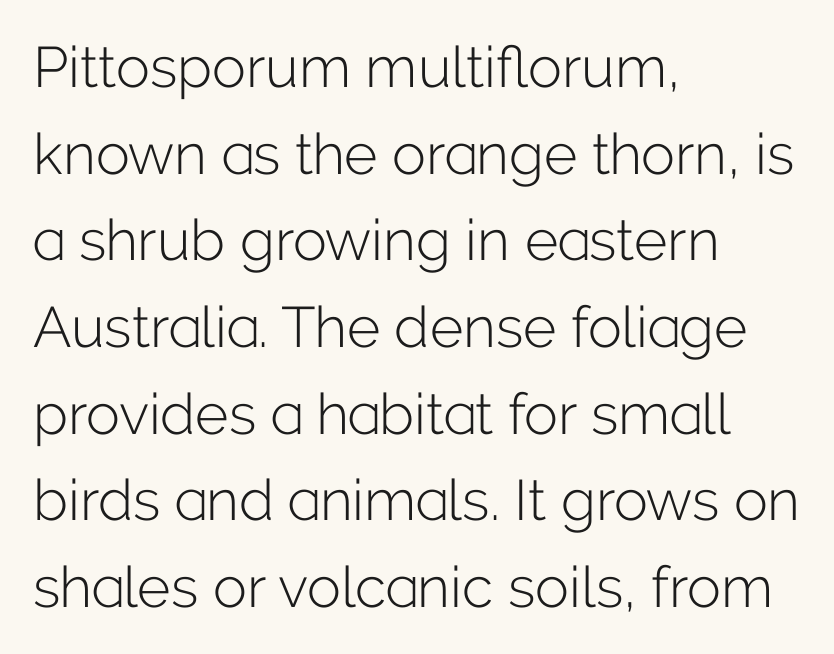
Leading: standard. A light-to-regular cut is what we see here. The letters advance in unequal steps, a hallmark of proportional type. Are there feet on the stems? There aren't — it's a sans. Does the lettering tilt? It doesn't — this is upright. These lines keep a tight, regular rhythm from letter to letter.
